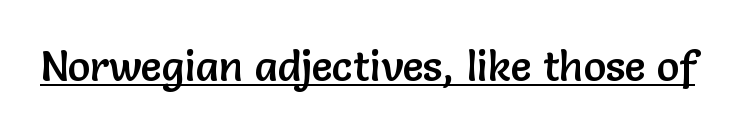
{"serif": "no", "italic": "no", "width": "normal", "stroke_contrast": "low", "x_height": "medium", "monospaced": "no", "underline": "yes", "letter_spacing": "normal", "letter_spacing_em": 0.0, "glyph_px": 42}
